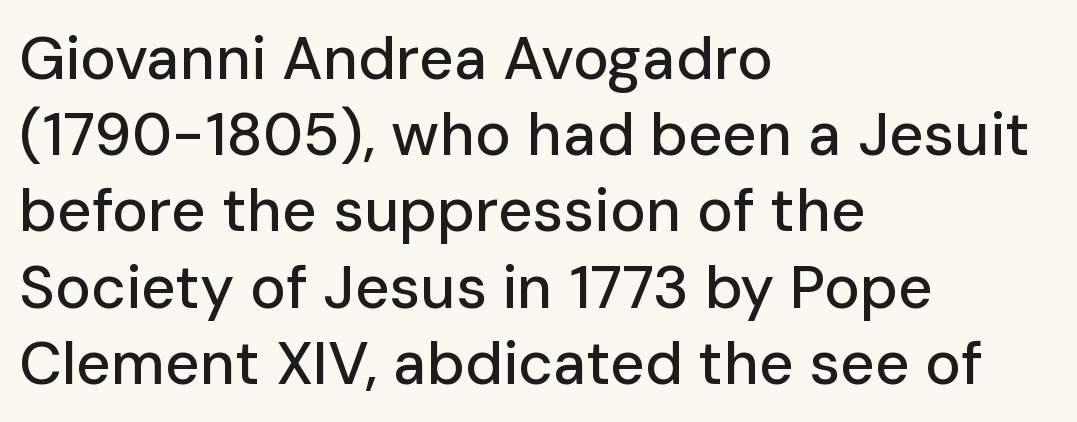
{"serif": "no", "italic": "no", "width": "normal", "stroke_contrast": "low", "x_height": "medium", "monospaced": "no", "underline": "no", "align": "left", "line_spacing": "normal", "line_spacing_ratio": 1.27, "letter_spacing": "normal", "letter_spacing_em": 0.0, "glyph_px": 60}
